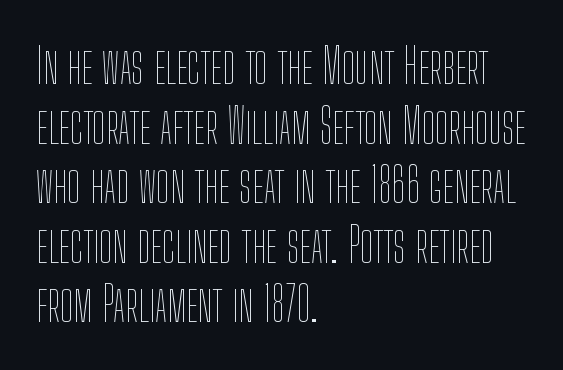
{"italic": "no", "bold": "no", "weight": "thin", "width": "condensed", "stroke_contrast": "low", "x_height": "medium", "monospaced": "no", "underline": "no", "align": "left", "line_spacing_ratio": 1.24, "letter_spacing": "normal", "letter_spacing_em": 0.0, "glyph_px": 48}
